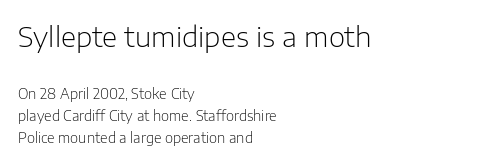
The image shows 28 px light sans-serif type, upright; set left-aligned, normal line spacing (1.57x), normal letter spacing, not underlined; the first (top) block is 2.0x larger; low stroke contrast and a medium x-height.
